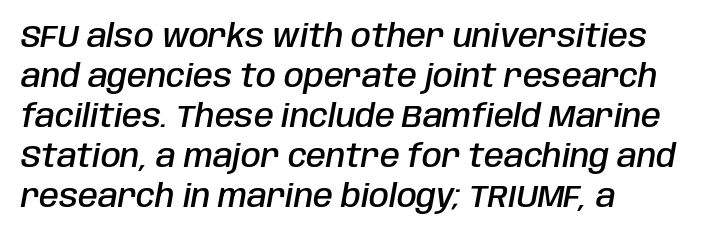
Does the leading feel generous? No, just average. Italic: yes, the glyphs are oblique. Note the varied advance widths — an 'i' is clearly narrower than an 'm'. The line texture is even and compact thanks to regular tracking. Stroke thickness is moderately raised; the sample reads as semibold.
